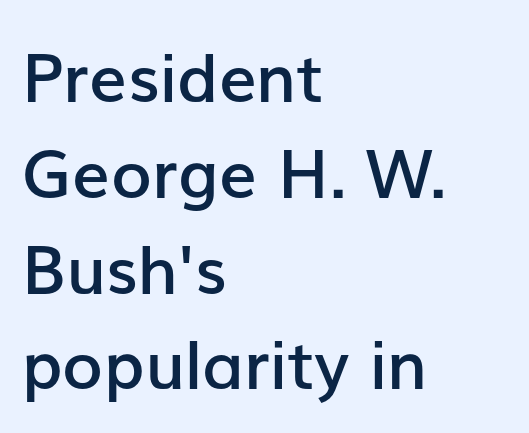
The image shows 67 px semibold sans-serif type, upright; set left-aligned, normal line spacing (1.43x), normal letter spacing, not underlined; low stroke contrast and a medium x-height.
